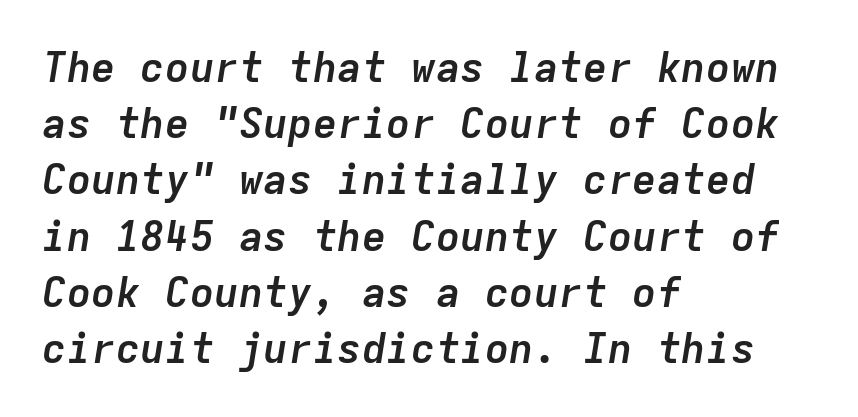
Q: Is the text bold? A: Yes.
Q: Is the text italic (slanted)? A: Yes, it leans right by about 9 degrees.
Q: Is the text underlined? A: No.
Q: How is the paragraph aligned? A: Left-aligned.
Q: Is the spacing between letters normal or unusually wide? A: Normal.
Q: Is the spacing between lines tight, normal or loose? A: Normal.
Q: Width (condensed, normal, or wide)? A: Normal.
Q: Stroke contrast? A: Low.
Q: x-height? A: Medium.
Q: Monospaced? A: Yes.
